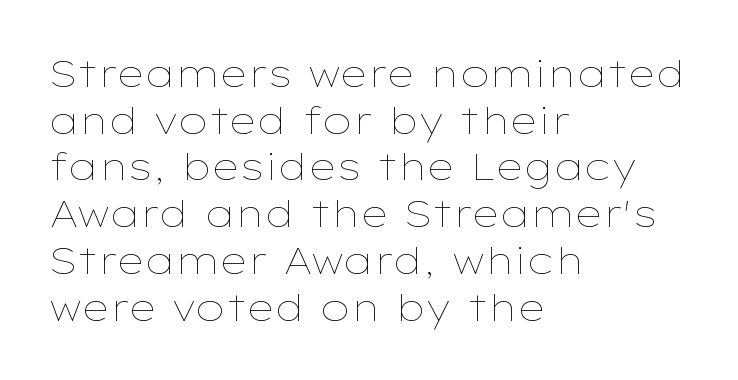
The image shows 38 px thin, wide type, upright; set left-aligned, line spacing 1.23x, normal letter spacing, not underlined; low stroke contrast and a medium x-height.
